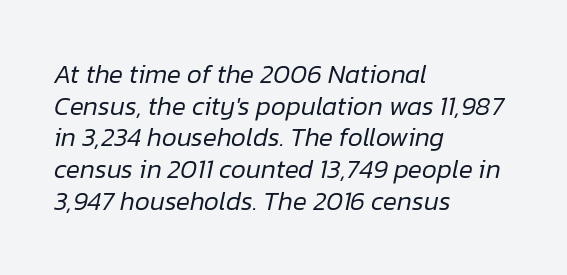
{"italic": "yes", "lean": "right", "slant_degrees": 12, "bold": "no", "underline": "no", "align": "left", "line_spacing_ratio": 1.22, "letter_spacing": "normal", "letter_spacing_em": 0.0, "glyph_px": 26}
